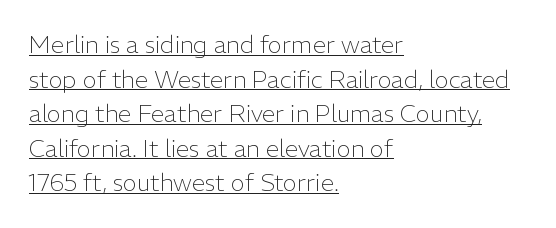
Q: Is the text bold? A: No.
Q: Is the text italic (slanted)? A: No, it is upright.
Q: Is the text underlined? A: Yes.
Q: How is the paragraph aligned? A: Left-aligned.
Q: Is the spacing between letters normal or unusually wide? A: Normal.
Q: Is the spacing between lines tight, normal or loose? A: Normal.
